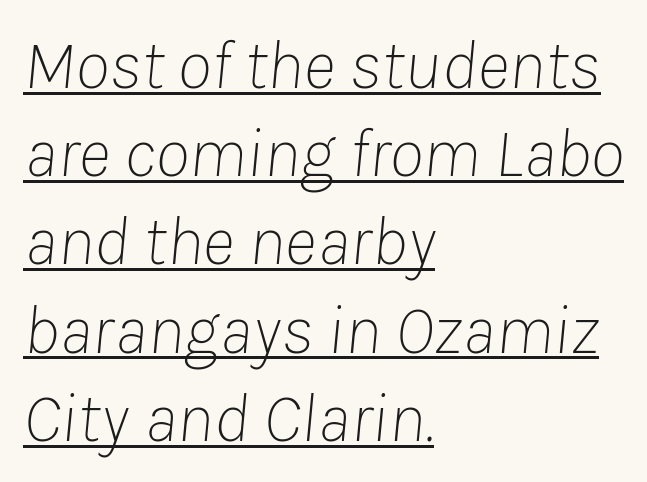
The face looks like a standard text weight, possibly lighter. The rendering uses the underline text-decoration. Evenly set lines give the paragraph a standard silhouette. The letters are slanted; this is an italic face.
